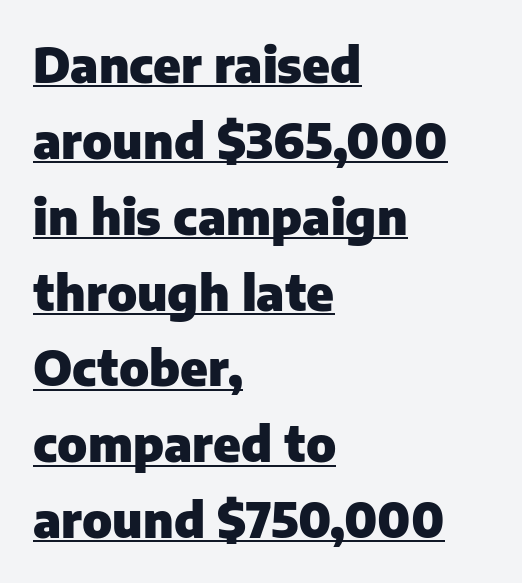
The image shows 48 px heavy sans-serif type, upright; set left-aligned, normal line spacing (1.58x), normal letter spacing, underlined; low stroke contrast and a medium x-height.
